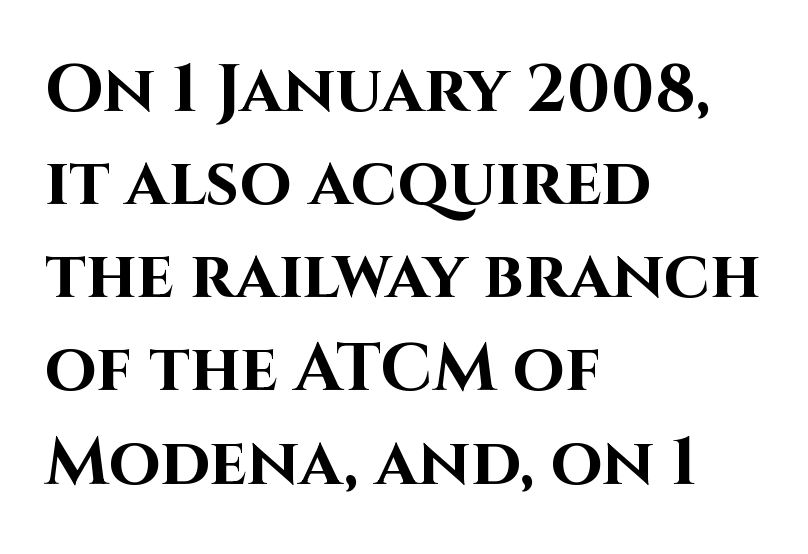
{"serif": "no", "italic": "no", "bold": "yes", "weight": "bold", "width": "normal", "stroke_contrast": "high", "x_height": "large", "monospaced": "no", "underline": "no", "align": "left", "line_spacing": "normal", "line_spacing_ratio": 1.39, "letter_spacing": "normal", "letter_spacing_em": 0.0, "glyph_px": 67}
